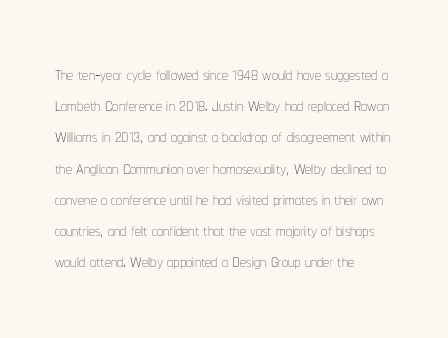
Q: Is the text bold? A: No.
Q: Is the text italic (slanted)? A: No, it is upright.
Q: Is the text underlined? A: No.
Q: How is the paragraph aligned? A: Left-aligned.
Q: Is the spacing between letters normal or unusually wide? A: Normal.
Q: Is the spacing between lines tight, normal or loose? A: Normal.
